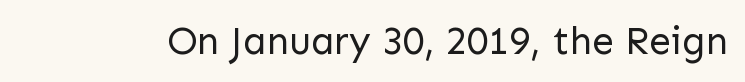
The image shows 39 px regular-weight sans-serif type, upright; set normal letter spacing, not underlined; low stroke contrast and a medium x-height.
